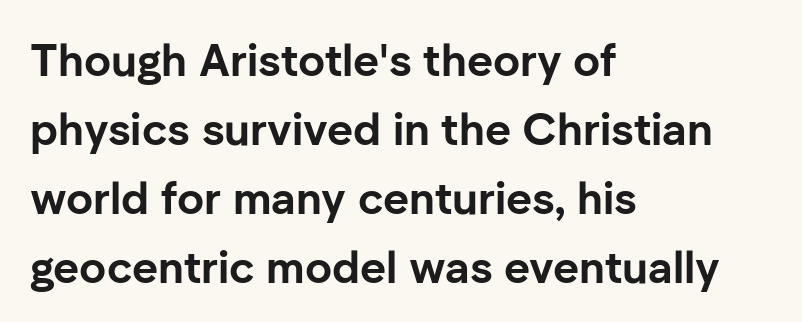
The image shows 45 px bold sans-serif type, upright; set left-aligned, normal line spacing (1.53x), normal letter spacing, not underlined; low stroke contrast and a medium x-height.
